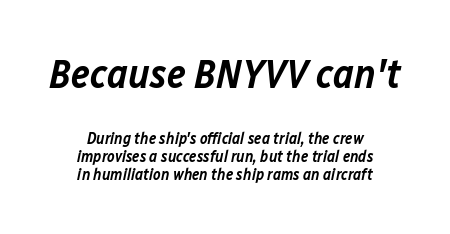
Rows of type sit shoulder to shoulder in the vertical direction. Posture: slanted. Compared with an ordinary text face, these strokes are moderately heavier — a semibold. This rendering leaves character spacing at its baseline value.
